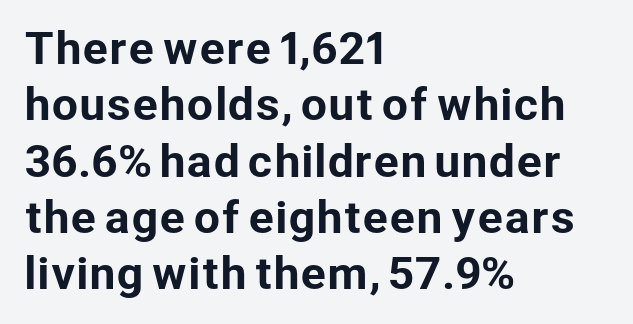
Q: Is the text italic (slanted)? A: No, it is upright.
Q: Is the typeface a serif or a sans-serif typeface? A: Sans-serif.
Q: Is the text underlined? A: No.
Q: How is the paragraph aligned? A: Left-aligned.
Q: Is the spacing between letters normal or unusually wide? A: Normal.
Q: Is the spacing between lines tight, normal or loose? A: Normal.
Q: Width (condensed, normal, or wide)? A: Normal.
Q: Stroke contrast? A: Low.
Q: x-height? A: Medium.
Q: Monospaced? A: No.
